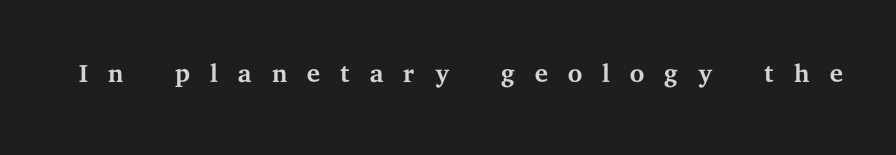
The image shows 38 px regular-weight, wide serif type, upright; set unusually wide letter spacing (+0.49 em), not underlined; medium stroke contrast and a medium x-height.
